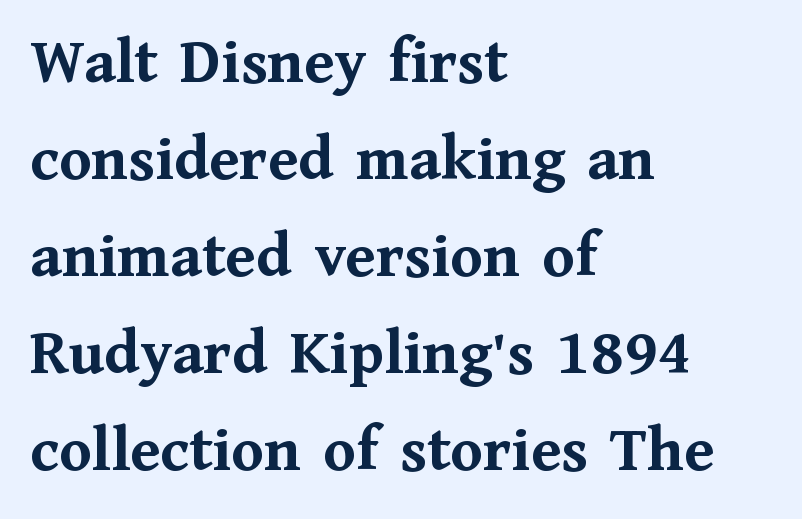
Q: Is the text bold? A: Yes.
Q: Is the text italic (slanted)? A: No, it is upright.
Q: Is the typeface a serif or a sans-serif typeface? A: Serif.
Q: Is the text underlined? A: No.
Q: How is the paragraph aligned? A: Left-aligned.
Q: Is the spacing between letters normal or unusually wide? A: Normal.
Q: Is the spacing between lines tight, normal or loose? A: Normal.
Q: Width (condensed, normal, or wide)? A: Normal.
Q: Stroke contrast? A: Medium.
Q: x-height? A: Medium.
Q: Monospaced? A: No.
